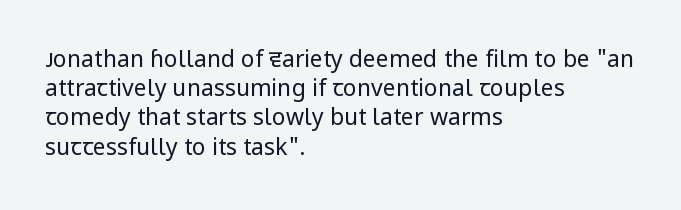
Q: Is the text bold? A: No.
Q: Is the text italic (slanted)? A: No, it is upright.
Q: Is the text underlined? A: No.
Q: How is the paragraph aligned? A: Left-aligned.
Q: Is the spacing between letters normal or unusually wide? A: Normal.
Q: Is the spacing between lines tight, normal or loose? A: Normal.
